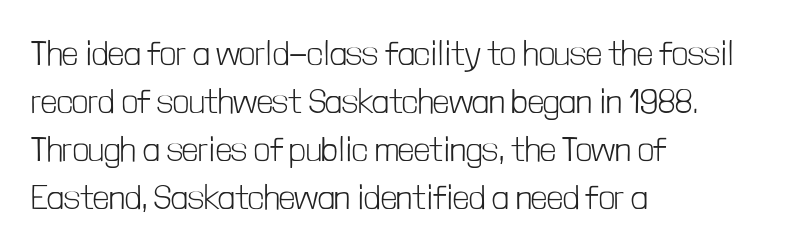
Q: Is the text bold? A: No.
Q: Is the text italic (slanted)? A: No, it is upright.
Q: Is the typeface a serif or a sans-serif typeface? A: Sans-serif.
Q: Is the text underlined? A: No.
Q: How is the paragraph aligned? A: Left-aligned.
Q: Is the spacing between letters normal or unusually wide? A: Normal.
Q: Is the spacing between lines tight, normal or loose? A: Normal.
Q: Width (condensed, normal, or wide)? A: Condensed.
Q: Stroke contrast? A: Low.
Q: x-height? A: Medium.
Q: Monospaced? A: No.
